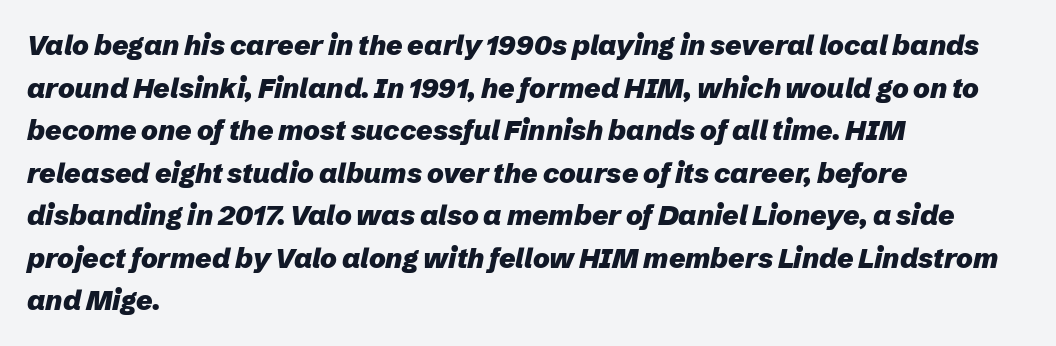
Q: Is the text bold? A: Yes.
Q: Is the text italic (slanted)? A: Yes, it leans right by about 12 degrees.
Q: Is the text underlined? A: No.
Q: How is the paragraph aligned? A: Left-aligned.
Q: Is the spacing between letters normal or unusually wide? A: Normal.
Q: Is the spacing between lines tight, normal or loose? A: Normal.
Q: Width (condensed, normal, or wide)? A: Normal.
Q: Stroke contrast? A: Low.
Q: x-height? A: Medium.
Q: Monospaced? A: No.
